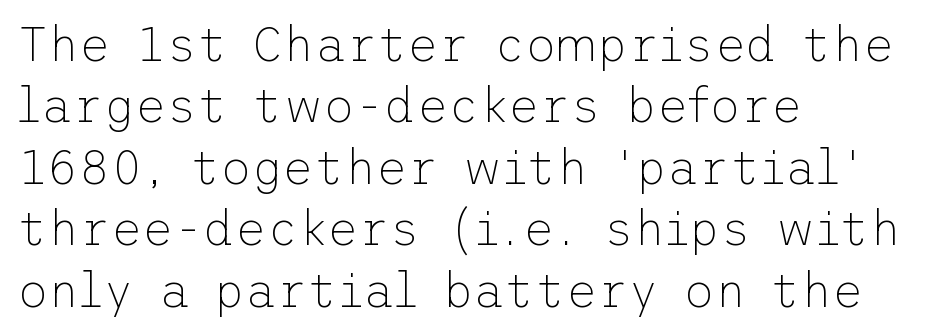
Q: Is the text bold? A: No.
Q: Is the text italic (slanted)? A: No, it is upright.
Q: Is the typeface a serif or a sans-serif typeface? A: Sans-serif.
Q: Is the text underlined? A: No.
Q: How is the paragraph aligned? A: Left-aligned.
Q: Is the spacing between letters normal or unusually wide? A: Normal.
Q: Is the spacing between lines tight, normal or loose? A: Normal.
Q: Width (condensed, normal, or wide)? A: Normal.
Q: Stroke contrast? A: Low.
Q: x-height? A: Medium.
